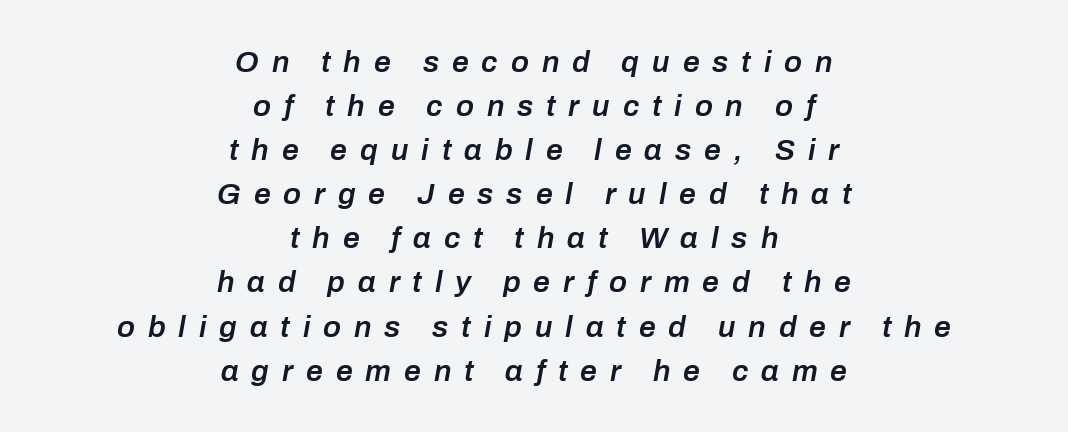
{"italic": "yes", "lean": "right", "slant_degrees": 10, "bold": "semi", "weight": "semibold", "width": "normal", "stroke_contrast": "low", "x_height": "medium", "monospaced": "no", "underline": "no", "align": "center", "line_spacing": "normal", "line_spacing_ratio": 1.47, "letter_spacing": "wide", "letter_spacing_em": 0.43, "glyph_px": 30}
